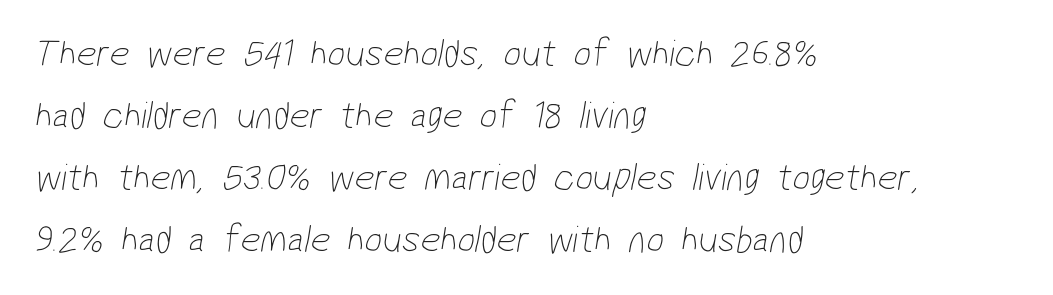
{"serif": "no", "bold": "no", "weight": "thin", "width": "condensed", "stroke_contrast": "low", "x_height": "medium", "monospaced": "no", "underline": "no", "align": "left", "line_spacing": "normal", "line_spacing_ratio": 1.59, "letter_spacing": "normal", "letter_spacing_em": 0.0, "glyph_px": 39}
